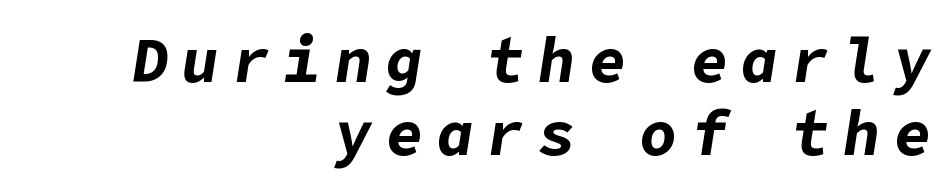
{"italic": "yes", "lean": "right", "slant_degrees": 9, "bold": "yes", "weight": "bold", "width": "normal", "stroke_contrast": "low", "x_height": "medium", "underline": "no", "align": "right", "line_spacing_ratio": 1.18, "letter_spacing": "wide", "letter_spacing_em": 0.22, "glyph_px": 62}
